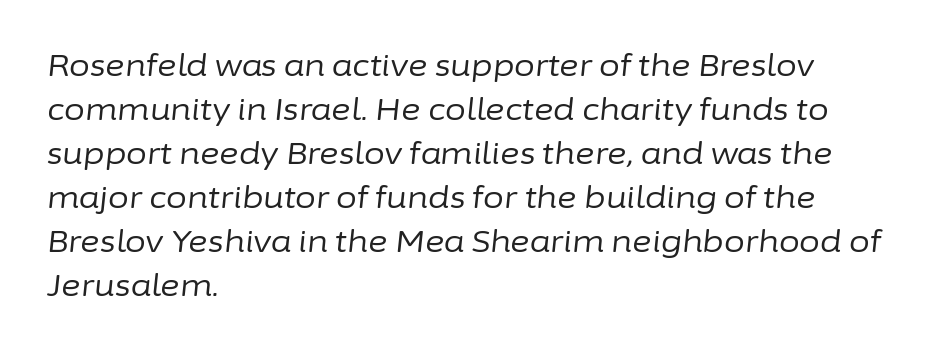
The image shows 30 px regular-weight type, italic (leaning right); set left-aligned, normal line spacing (1.47x), normal letter spacing, not underlined; low stroke contrast and a medium x-height.
